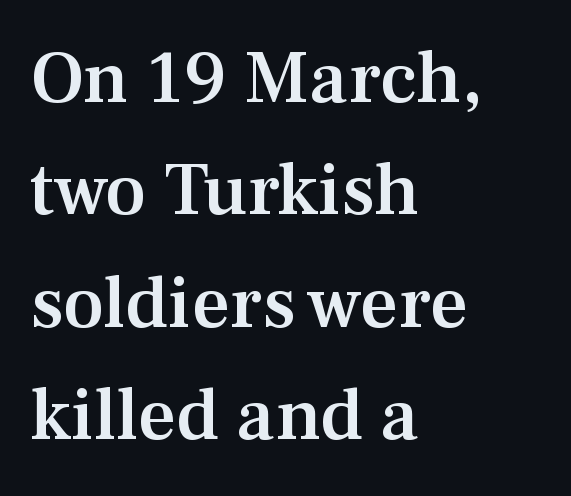
Bold? Not quite — semibold, heavier than regular but stopping short. The rendering uses natural spacing where letterforms have individual widths. In terms of letterspacing, this is plain default setting. The axis of the letterforms is exactly vertical.
